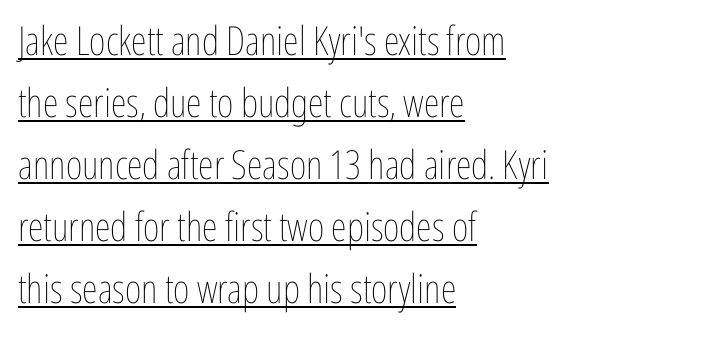
What stands out about the letter spacing? Nothing — it is the standard amount. Every stem runs plumb, perpendicular to the baseline. Where is the straight margin? On the left. Regular leading. The rendering uses natural spacing where letterforms have individual widths.
